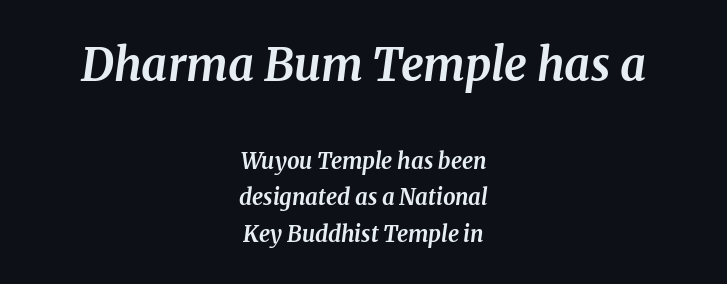
Each letter keeps its own natural width here, so spacing adapts to shape. Each glyph is drawn with heavy, bold strokes. The earlier block is typeset at a bigger size than the later block. Layout note: lines centered. Is the letter spacing exaggerated? No — it looks like the ordinary default. Observe the serifs anchoring each vertical stroke in this sample.
